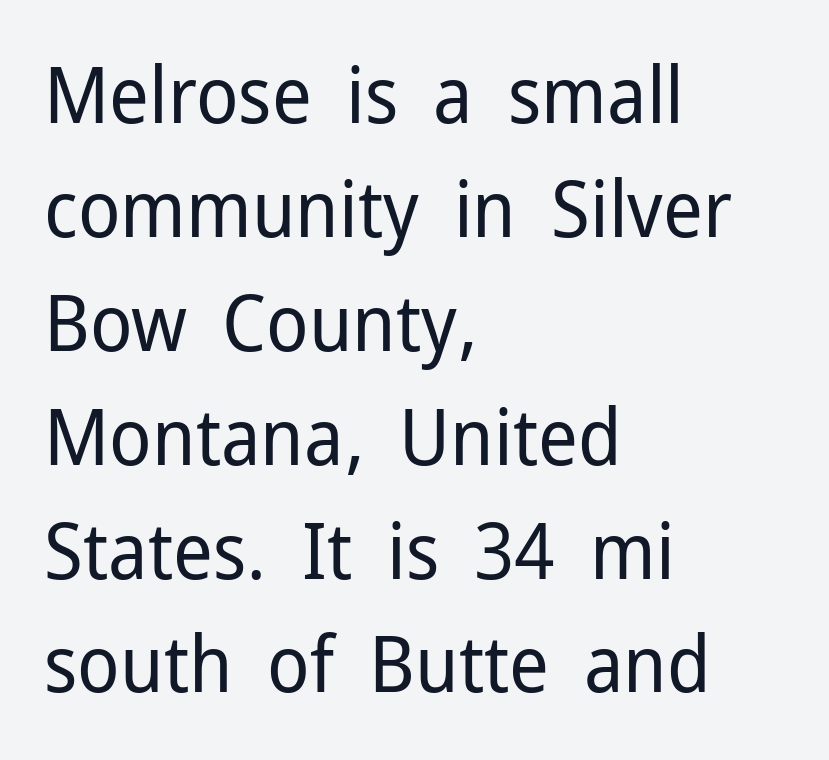
Q: Is the text bold? A: No.
Q: Is the text italic (slanted)? A: No, it is upright.
Q: Is the typeface a serif or a sans-serif typeface? A: Sans-serif.
Q: Is the text underlined? A: No.
Q: How is the paragraph aligned? A: Left-aligned.
Q: Is the spacing between letters normal or unusually wide? A: Normal.
Q: Is the spacing between lines tight, normal or loose? A: Normal.
Q: Width (condensed, normal, or wide)? A: Normal.
Q: Stroke contrast? A: Low.
Q: x-height? A: Medium.
Q: Monospaced? A: No.
